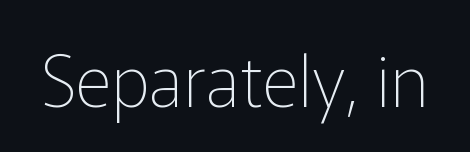
The image shows 71 px thin sans-serif type, upright; set normal letter spacing, not underlined; low stroke contrast and a medium x-height.
